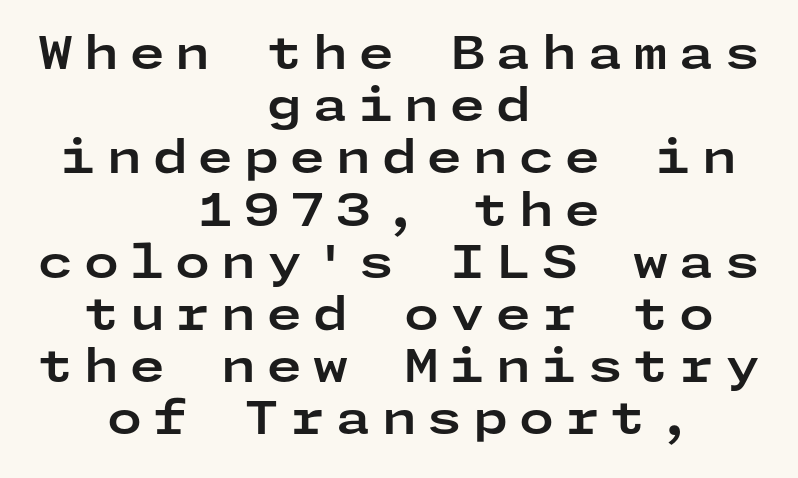
Inter-character spacing is expanded well beyond the font's built-in metrics. Horizontally, the lines are justified to the midpoint only. On the weight axis this lands at bold, roughly 700. Rendered with straight, roman letterforms. Check the space under the baseline: it is left empty. Does the type have serifs? No, each stem ends abruptly.
